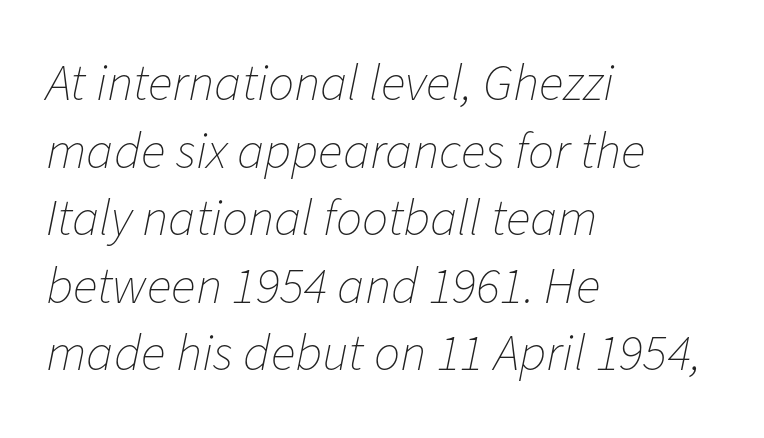
Q: Is the text bold? A: No.
Q: Is the text italic (slanted)? A: Yes, it leans right by about 11 degrees.
Q: Is the text underlined? A: No.
Q: How is the paragraph aligned? A: Left-aligned.
Q: Is the spacing between letters normal or unusually wide? A: Normal.
Q: Is the spacing between lines tight, normal or loose? A: Normal.
Q: Width (condensed, normal, or wide)? A: Normal.
Q: Stroke contrast? A: Low.
Q: x-height? A: Medium.
Q: Monospaced? A: No.
